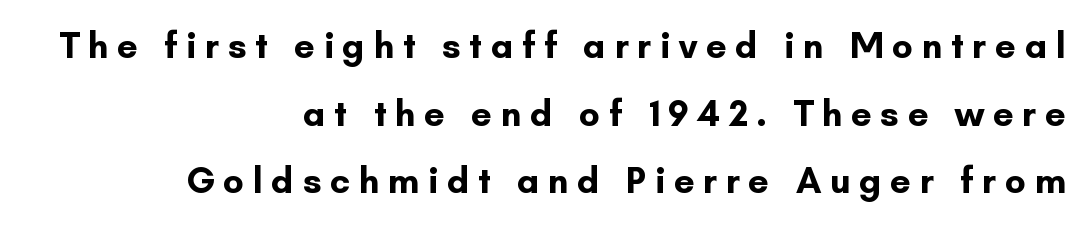
{"serif": "no", "italic": "no", "bold": "yes", "weight": "bold", "width": "normal", "stroke_contrast": "low", "x_height": "small", "monospaced": "no", "underline": "no", "align": "right", "line_spacing_ratio": 1.83, "letter_spacing": "wide", "letter_spacing_em": 0.23, "glyph_px": 37}
